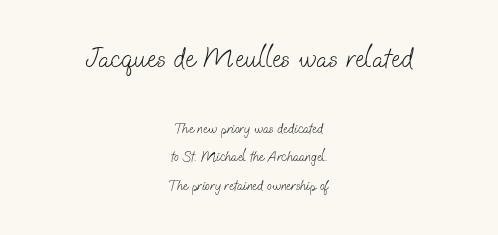
The image shows 28 px light sans-serif type; set centered, loose line spacing (2.04x), normal letter spacing, not underlined; the first (top) block is 2.0x larger; low stroke contrast and a small x-height.
